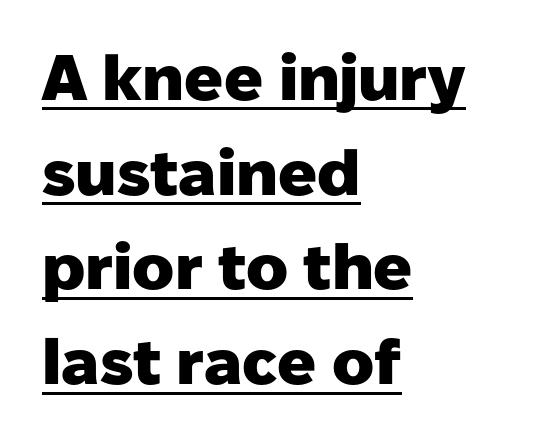
{"serif": "no", "italic": "no", "bold": "yes", "weight": "heavy", "width": "normal", "stroke_contrast": "low", "x_height": "medium", "monospaced": "no", "underline": "yes", "align": "left", "line_spacing": "normal", "line_spacing_ratio": 1.48, "letter_spacing": "normal", "letter_spacing_em": 0.0, "glyph_px": 64}
